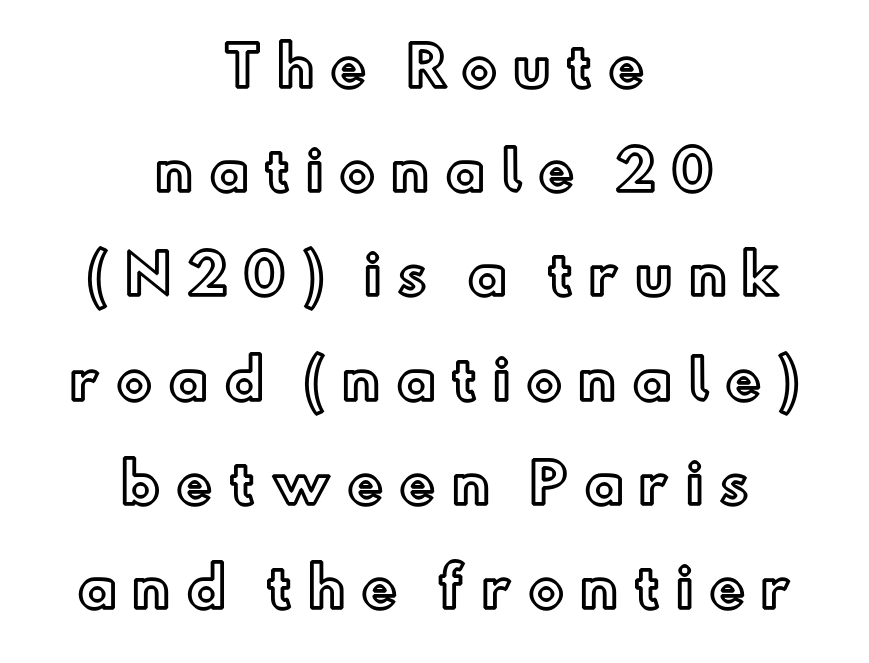
These lines are rendered in a variable-pitch font. Vertical spacing — loose. The space beneath each line is pristine and unruled. Each word looks stretched out because of the extra space between its letters.
